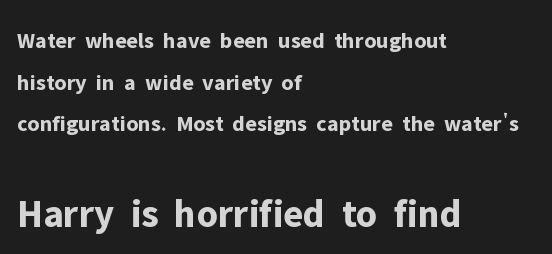
Q: Is the text bold? A: Yes.
Q: Is the text italic (slanted)? A: No, it is upright.
Q: Is the typeface a serif or a sans-serif typeface? A: Sans-serif.
Q: Is the text underlined? A: No.
Q: How is the paragraph aligned? A: Left-aligned.
Q: Is the spacing between letters normal or unusually wide? A: Normal.
Q: Which block of text is set in a larger size, the first (top) or the second (bottom)? A: The second (bottom) one.
Q: Width (condensed, normal, or wide)? A: Normal.
Q: Stroke contrast? A: Low.
Q: x-height? A: Medium.
Q: Monospaced? A: No.
